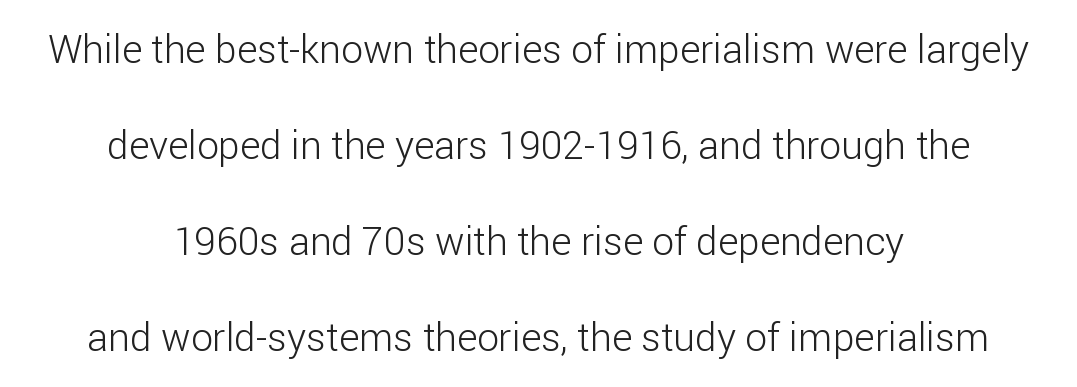
Q: Is the text bold? A: No.
Q: Is the text italic (slanted)? A: No, it is upright.
Q: Is the typeface a serif or a sans-serif typeface? A: Sans-serif.
Q: Is the text underlined? A: No.
Q: How is the paragraph aligned? A: Centered.
Q: Is the spacing between letters normal or unusually wide? A: Normal.
Q: Is the spacing between lines tight, normal or loose? A: Loose.
Q: Width (condensed, normal, or wide)? A: Normal.
Q: Stroke contrast? A: Low.
Q: x-height? A: Medium.
Q: Monospaced? A: No.
